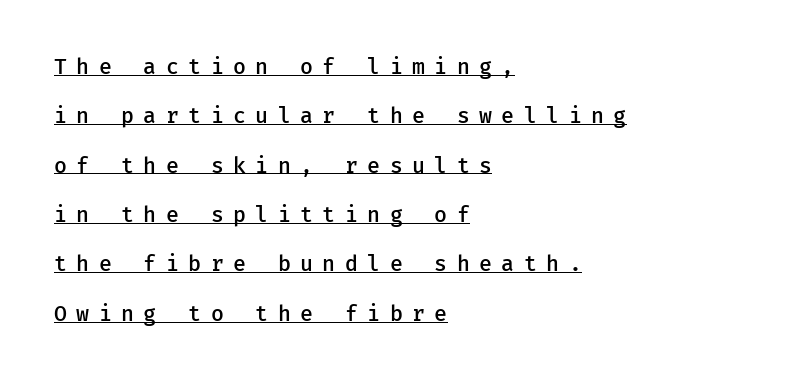
{"italic": "no", "bold": "semi", "underline": "yes", "align": "left", "line_spacing": "loose", "line_spacing_ratio": 2.35, "letter_spacing": "wide", "letter_spacing_em": 0.45, "glyph_px": 21}
